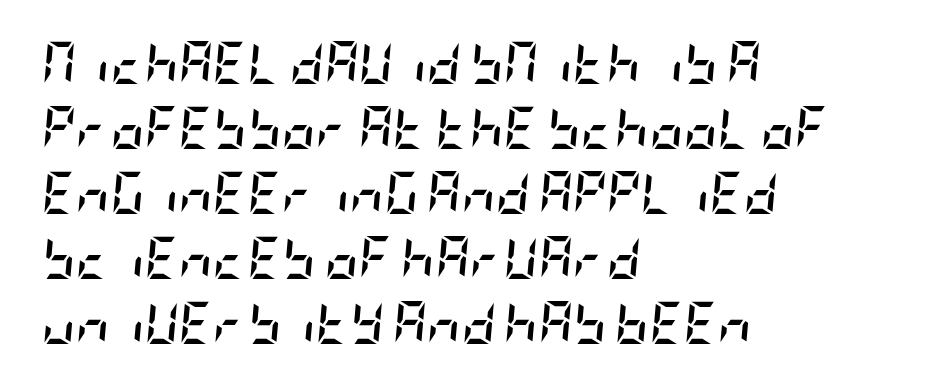
Q: Is the text bold? A: Yes.
Q: Is the text italic (slanted)? A: Yes, it leans right by about 5 degrees.
Q: Is the text underlined? A: No.
Q: How is the paragraph aligned? A: Left-aligned.
Q: Is the spacing between letters normal or unusually wide? A: Normal.
Q: Is the spacing between lines tight, normal or loose? A: Normal.
Q: Width (condensed, normal, or wide)? A: Condensed.
Q: Stroke contrast? A: Low.
Q: x-height? A: Large.
